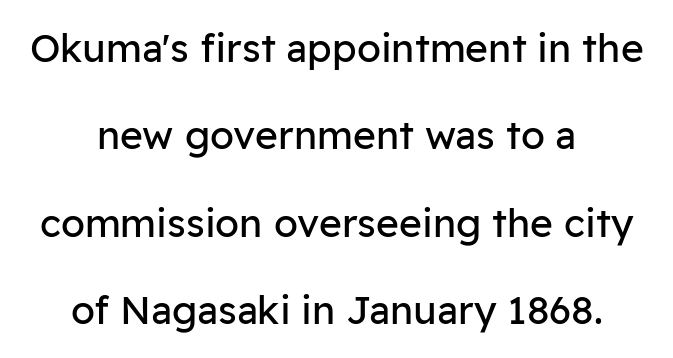
The image shows 39 px regular-weight sans-serif type, upright; set centered, loose line spacing (2.24x), normal letter spacing, not underlined; low stroke contrast and a medium x-height.
